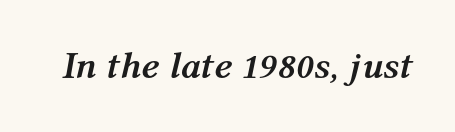
The image shows 38 px semibold type, italic (leaning right); set normal letter spacing, not underlined; medium stroke contrast and a medium x-height.
